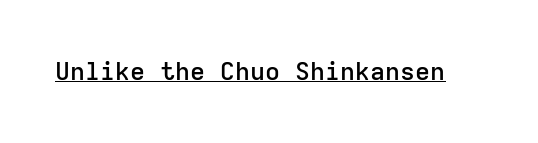
The letters sit at their default tracking, neither squeezed nor spread. On the weight axis this lands at semibold, roughly 600. Somebody hit Ctrl+U on this one — the words are underlined. In terms of posture, this sample is upright.
